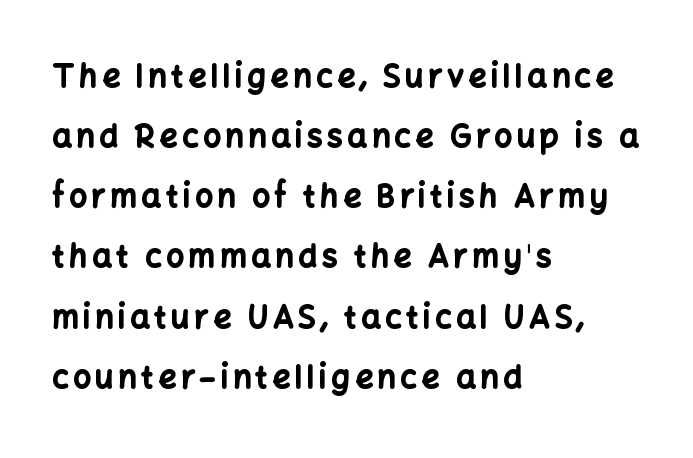
Q: Is the text bold? A: Yes.
Q: Is the text italic (slanted)? A: No, it is upright.
Q: Is the typeface a serif or a sans-serif typeface? A: Sans-serif.
Q: Is the text underlined? A: No.
Q: How is the paragraph aligned? A: Left-aligned.
Q: Is the spacing between lines tight, normal or loose? A: Loose.
Q: Width (condensed, normal, or wide)? A: Normal.
Q: Stroke contrast? A: Low.
Q: x-height? A: Medium.
Q: Monospaced? A: No.
